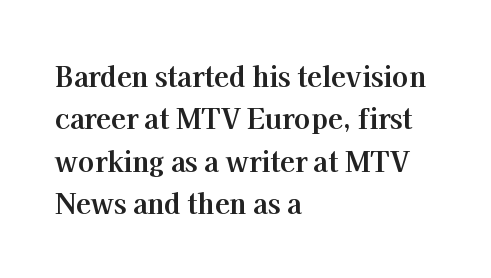
The image shows 27 px bold type, upright; set left-aligned, normal line spacing (1.57x), normal letter spacing, not underlined.
